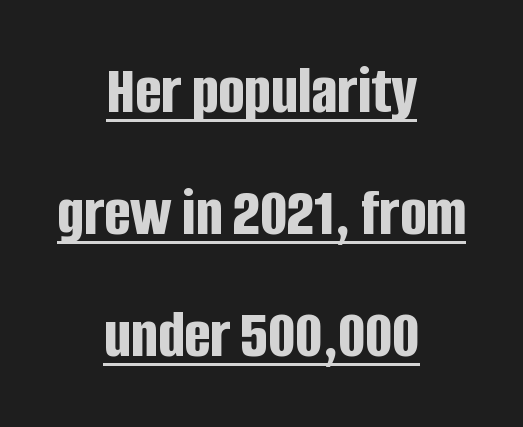
The image shows 69 px bold, condensed sans-serif type, upright; set centered, line spacing 1.77x, normal letter spacing, underlined; low stroke contrast and a large x-height.
